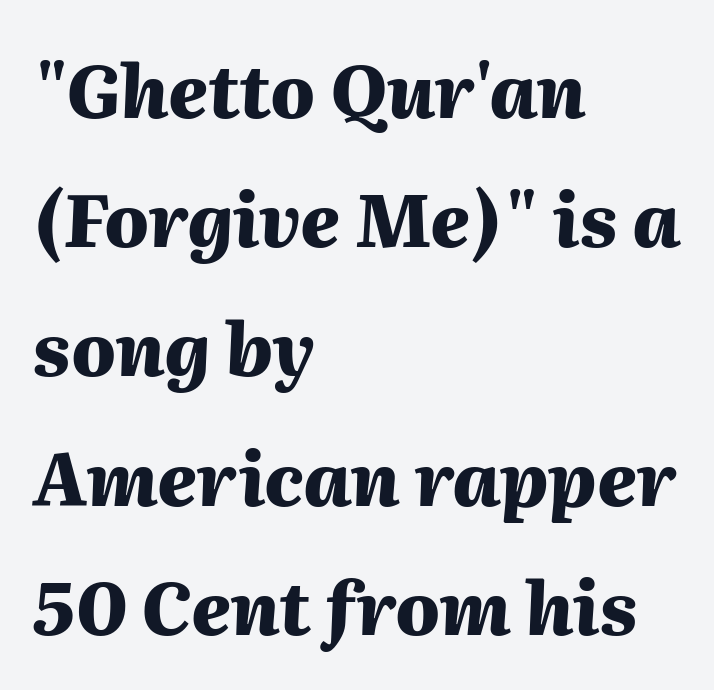
The image shows 73 px heavy type, italic (leaning right); set left-aligned, line spacing 1.77x, normal letter spacing, not underlined; medium stroke contrast and a medium x-height.
